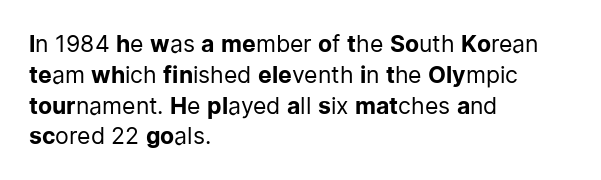
The image shows 23 px text type, upright; set left-aligned, normal line spacing (1.34x), normal letter spacing, not underlined.
